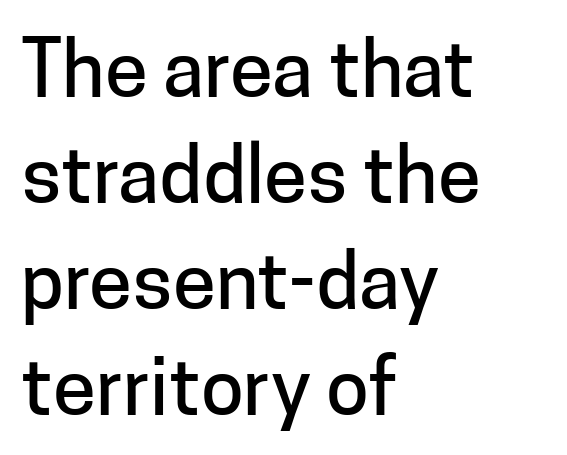
Does the copy run flush right? No — it runs flush left. Spacing verdict: proportional, widths tailored to each character. The foot of each line stays bare and open. Honestly, the letter spacing is just normal — you wouldn't notice it. Does the leading feel generous? No, just average. The typography opts for an upright posture over an oblique one.
